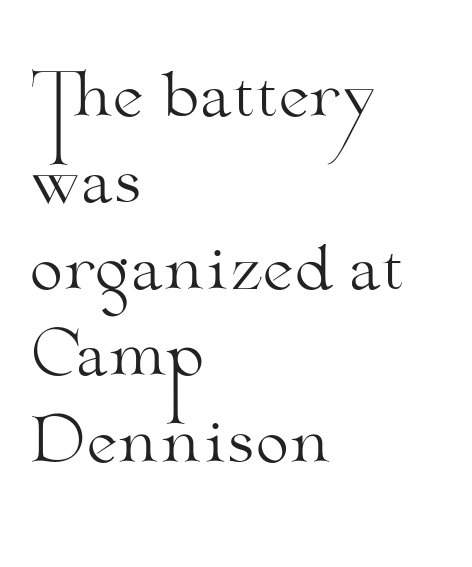
Nobody touched the tracking dial on this one. Designer's note — italics off, roman on. Glance below the letters and you will spot only blank space. The lines sit at an ordinary, default distance from one another. Bold? No — there's no thickening of the strokes. The rendering anchors every line to the left-hand side.
